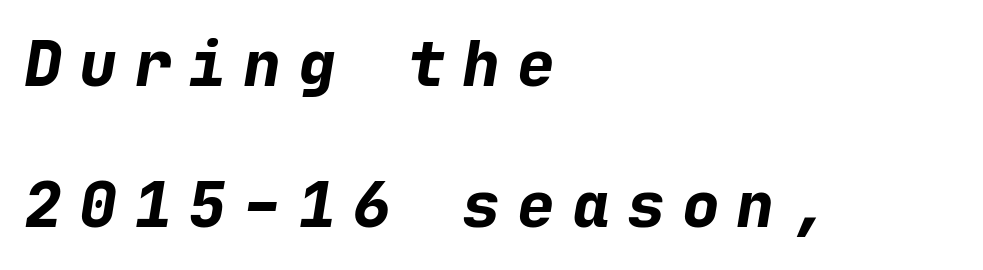
{"italic": "yes", "lean": "right", "slant_degrees": 9, "bold": "yes", "weight": "bold", "width": "normal", "stroke_contrast": "low", "x_height": "medium", "monospaced": "yes", "underline": "no", "align": "left", "line_spacing": "loose", "line_spacing_ratio": 2.24, "letter_spacing": "wide", "letter_spacing_em": 0.27, "glyph_px": 63}
